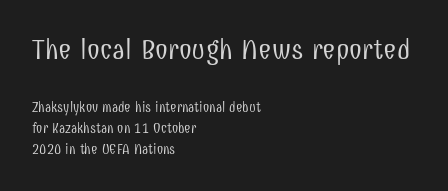
The rendering uses natural spacing where letterforms have individual widths. Italic: no, the glyphs are upright roman. The text block is weighted toward the left margin, trailing off unevenly rightward. Reading down the column, the eye jumps a familiar distance to each next line.
